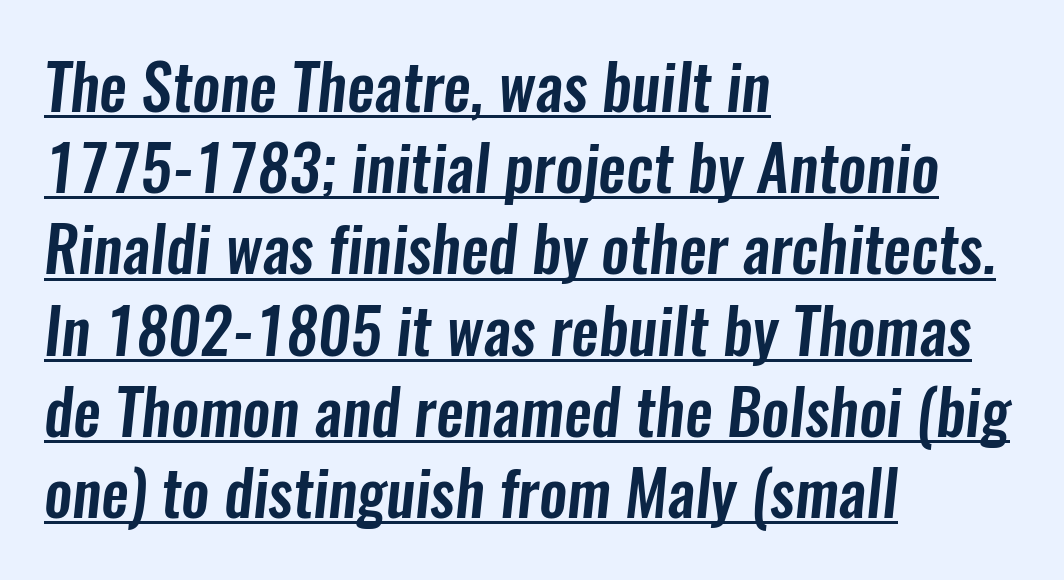
Q: Is the typeface a serif or a sans-serif typeface? A: Sans-serif.
Q: Is the text underlined? A: Yes.
Q: How is the paragraph aligned? A: Left-aligned.
Q: Is the spacing between letters normal or unusually wide? A: Normal.
Q: Is the spacing between lines tight, normal or loose? A: Normal.
Q: Width (condensed, normal, or wide)? A: Condensed.
Q: Stroke contrast? A: Low.
Q: x-height? A: Medium.
Q: Monospaced? A: No.
